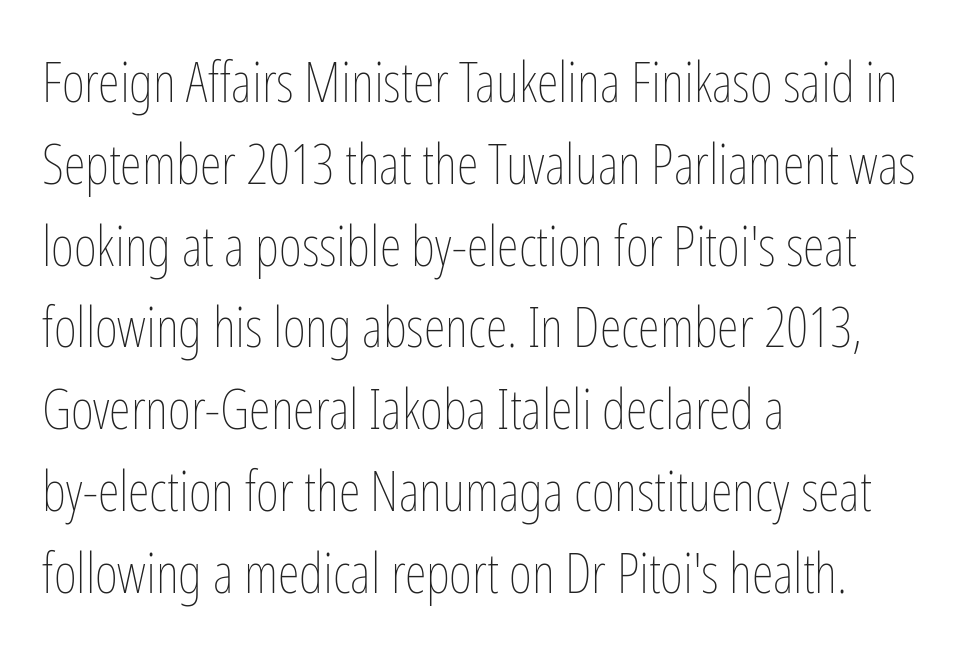
Q: Is the text bold? A: No.
Q: Is the text italic (slanted)? A: No, it is upright.
Q: Is the text underlined? A: No.
Q: How is the paragraph aligned? A: Left-aligned.
Q: Is the spacing between letters normal or unusually wide? A: Normal.
Q: Is the spacing between lines tight, normal or loose? A: Normal.
Q: Width (condensed, normal, or wide)? A: Condensed.
Q: Stroke contrast? A: Low.
Q: x-height? A: Medium.
Q: Monospaced? A: No.
